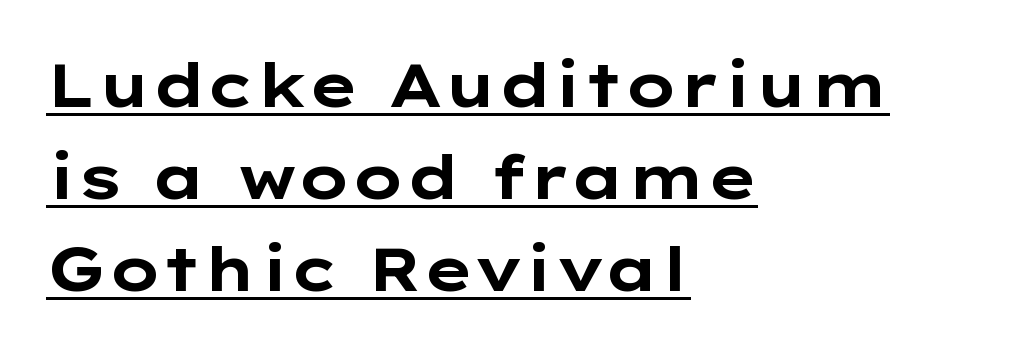
Q: Is the text bold? A: Yes.
Q: Is the text italic (slanted)? A: No, it is upright.
Q: Is the typeface a serif or a sans-serif typeface? A: Sans-serif.
Q: Is the text underlined? A: Yes.
Q: How is the paragraph aligned? A: Left-aligned.
Q: Is the spacing between letters normal or unusually wide? A: Normal.
Q: Is the spacing between lines tight, normal or loose? A: Normal.
Q: Width (condensed, normal, or wide)? A: Wide.
Q: Stroke contrast? A: Low.
Q: x-height? A: Medium.
Q: Monospaced? A: No.
